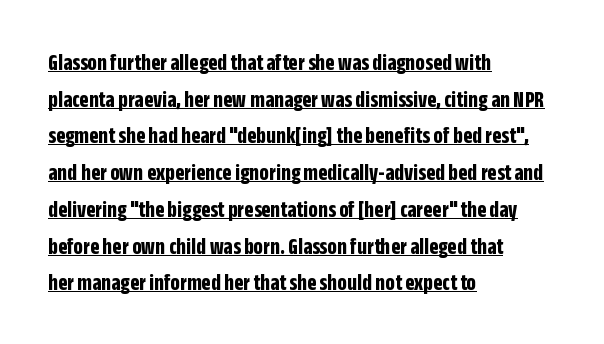
{"italic": "no", "bold": "yes", "underline": "yes", "align": "left", "line_spacing": "normal", "line_spacing_ratio": 1.53, "letter_spacing": "normal", "letter_spacing_em": 0.0, "glyph_px": 24}
